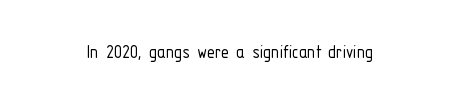
The image shows 20 px text type, upright; set normal letter spacing, not underlined.
